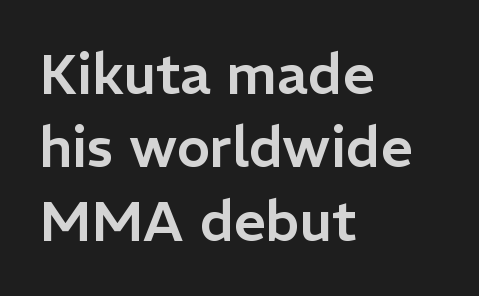
Q: Is the text italic (slanted)? A: No, it is upright.
Q: Is the typeface a serif or a sans-serif typeface? A: Sans-serif.
Q: Is the text underlined? A: No.
Q: How is the paragraph aligned? A: Left-aligned.
Q: Is the spacing between letters normal or unusually wide? A: Normal.
Q: Is the spacing between lines tight, normal or loose? A: Normal.
Q: Width (condensed, normal, or wide)? A: Normal.
Q: Stroke contrast? A: Low.
Q: x-height? A: Medium.
Q: Monospaced? A: No.
